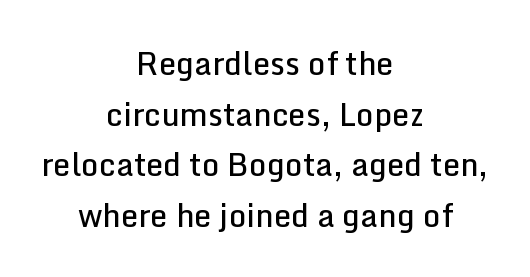
Character widths vary here, with narrow letters taking less room than wide ones. The letters stand upright; this is a roman face. Underlining? Definitely not there. Does the type have serifs? No, each stem ends abruptly.
